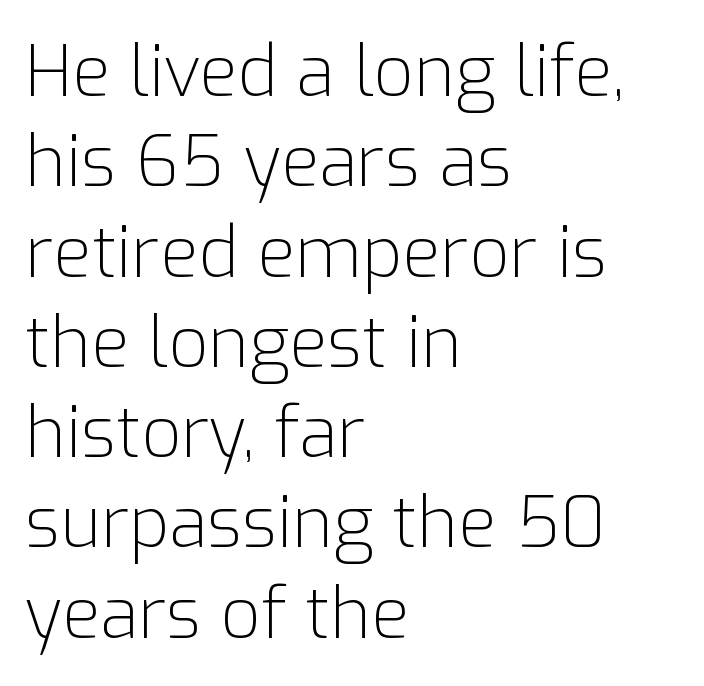
In terms of posture, this sample is upright. Each letter keeps its own natural width here, so spacing adapts to shape. Has an underline been added? It has not. Summary of vertical rhythm: regular, with standard interline spacing. No feet cap the strokes, marking this as sans-serif type. Words appear dense and cohesive because spacing is normal.
